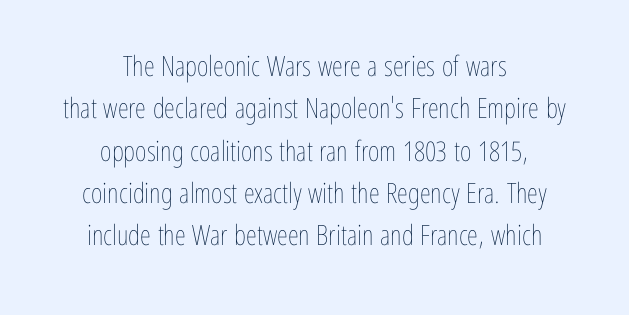
{"italic": "no", "bold": "no", "weight": "thin", "width": "condensed", "stroke_contrast": "low", "x_height": "medium", "monospaced": "no", "underline": "no", "align": "center", "line_spacing": "normal", "line_spacing_ratio": 1.51, "letter_spacing": "normal", "letter_spacing_em": 0.0, "glyph_px": 28}
